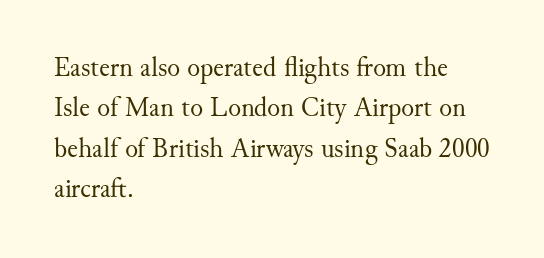
Q: Is the text bold? A: No.
Q: Is the text italic (slanted)? A: No, it is upright.
Q: Is the text underlined? A: No.
Q: How is the paragraph aligned? A: Left-aligned.
Q: Is the spacing between letters normal or unusually wide? A: Normal.
Q: Is the spacing between lines tight, normal or loose? A: Normal.
